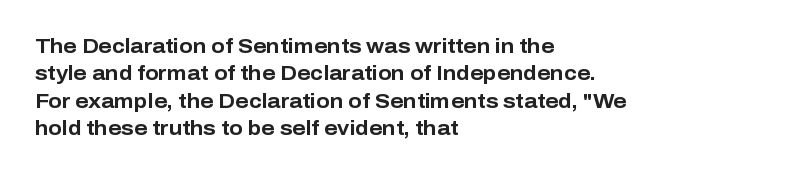
The image shows 20 px bold type, upright; set left-aligned, normal line spacing (1.37x), normal letter spacing, not underlined.
